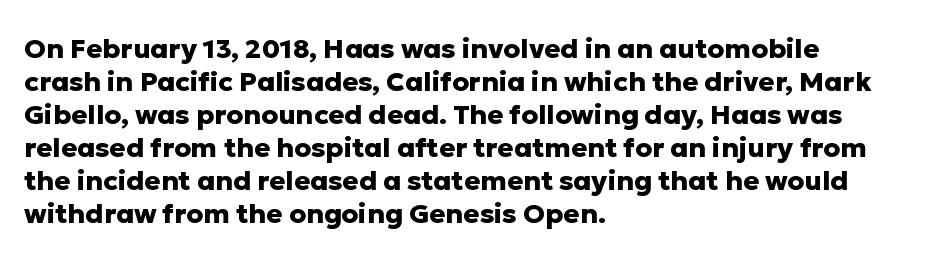
The image shows 27 px bold type, upright; set left-aligned, line spacing 1.22x, normal letter spacing, not underlined.
